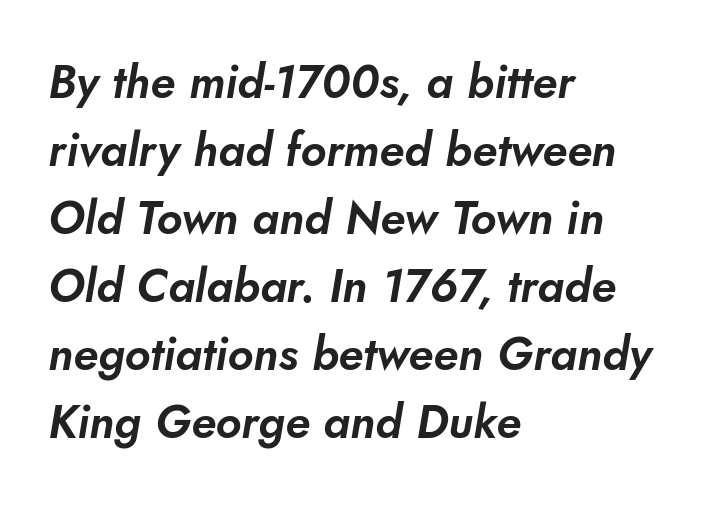
The image shows 46 px sans-serif type; set left-aligned, normal line spacing (1.48x), normal letter spacing, not underlined; low stroke contrast and a small x-height.
